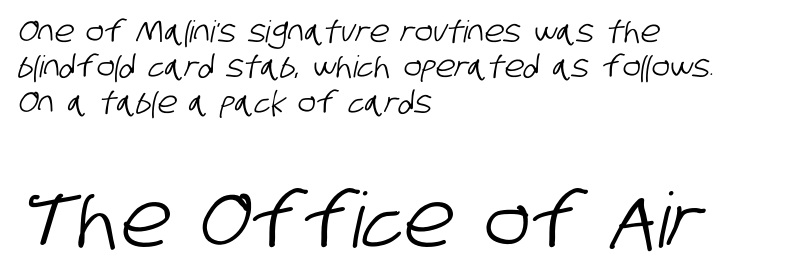
A typesetter would call this zero additional tracking. Nobody drew a line under any word here. Line starts are locked; line ends wander. Does the bottom block carry the larger type? Yes, it does. You could not count columns in this text — the font is proportionally spaced. Check where the strokes stop: nothing finishes them off — pure sans.
